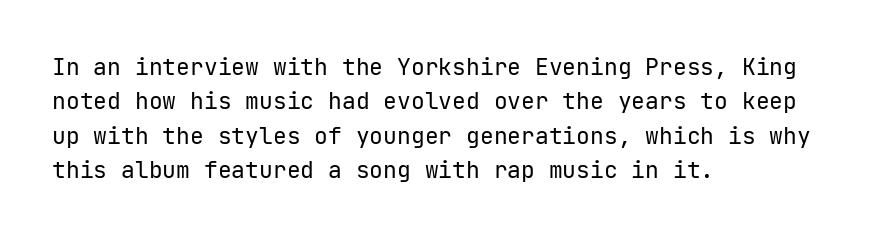
{"italic": "no", "bold": "no", "underline": "no", "align": "left", "line_spacing": "normal", "line_spacing_ratio": 1.5, "letter_spacing": "normal", "letter_spacing_em": 0.0, "glyph_px": 23}
